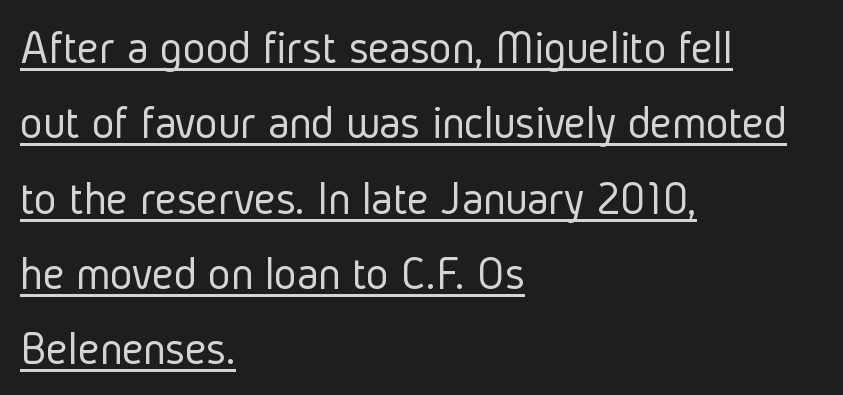
Q: Is the text bold? A: No.
Q: Is the text italic (slanted)? A: No, it is upright.
Q: Is the typeface a serif or a sans-serif typeface? A: Sans-serif.
Q: Is the text underlined? A: Yes.
Q: How is the paragraph aligned? A: Left-aligned.
Q: Is the spacing between letters normal or unusually wide? A: Normal.
Q: Is the spacing between lines tight, normal or loose? A: Normal.
Q: Width (condensed, normal, or wide)? A: Condensed.
Q: Stroke contrast? A: Low.
Q: x-height? A: Medium.
Q: Monospaced? A: No.
